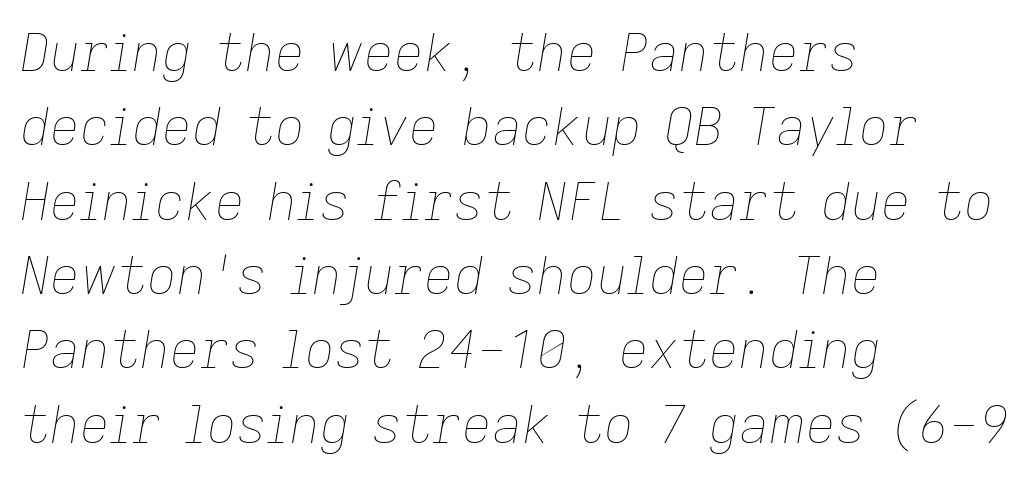
Only glyphs here, with clear space below each row. No heavy texture on the line: the type isn't bold. Whoever set this chose a conventional vertical rhythm. Teacher's note: observe the even left margin — that is flush-left alignment. What stands out about the letter spacing? Nothing — it is the standard amount.
